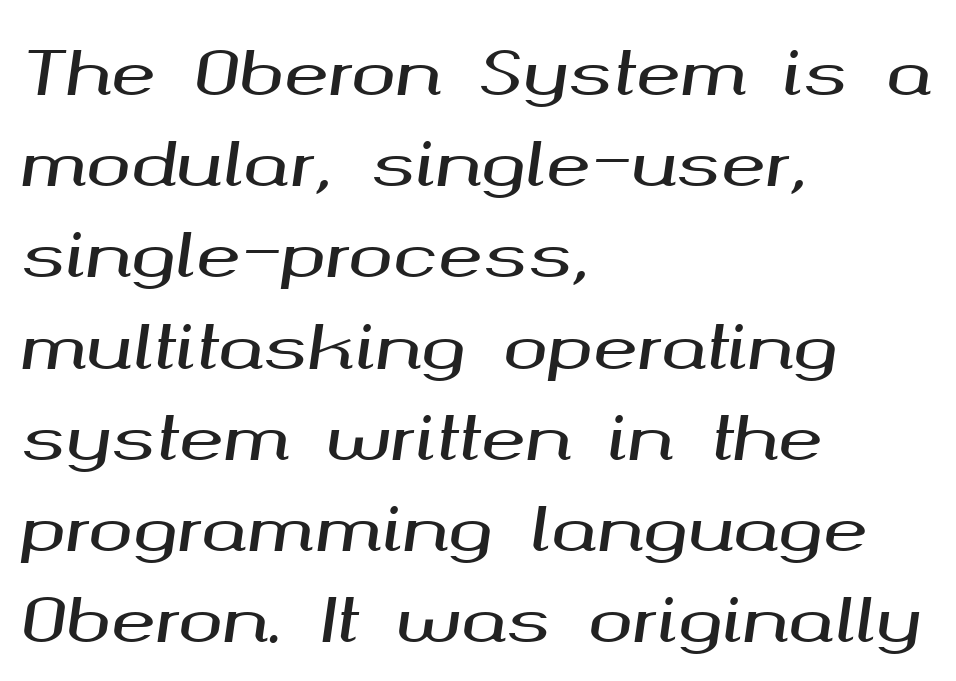
{"italic": "yes", "lean": "right", "slant_degrees": 8, "width": "wide", "stroke_contrast": "medium", "x_height": "medium", "monospaced": "no", "underline": "no", "align": "left", "line_spacing": "normal", "line_spacing_ratio": 1.52, "letter_spacing": "normal", "letter_spacing_em": 0.0, "glyph_px": 60}
